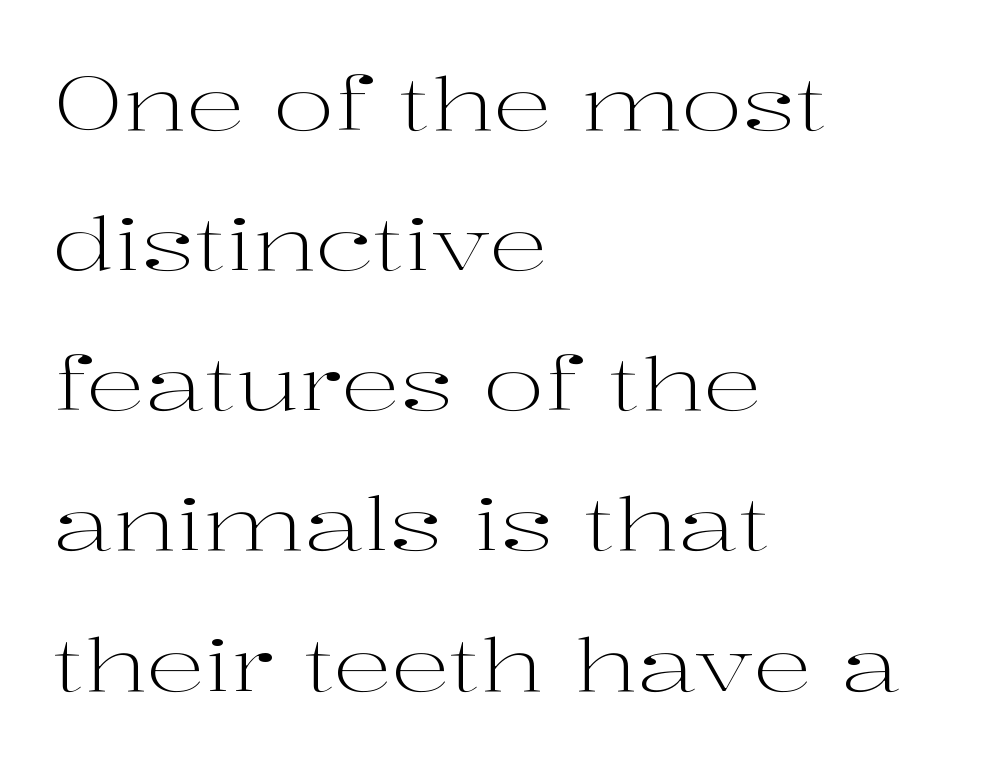
Alignment: flush left. Letter spacing: default. Compared with typical paragraphs, the rows here are farther apart. Unlike italic type, these characters show no tilt at all.
